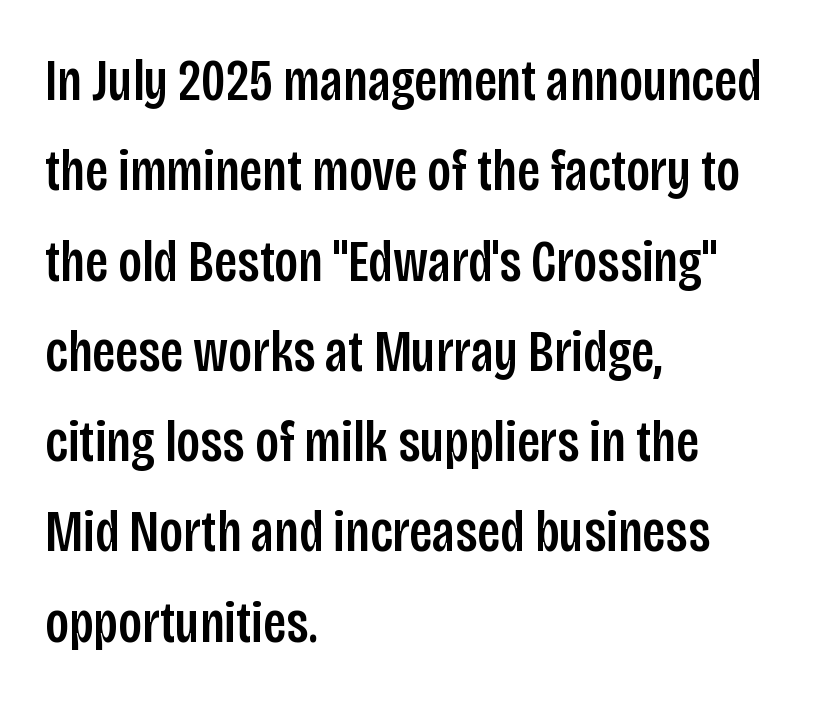
The image shows 59 px condensed sans-serif type, upright; set left-aligned, normal line spacing (1.53x), normal letter spacing, not underlined; low stroke contrast and a large x-height.
